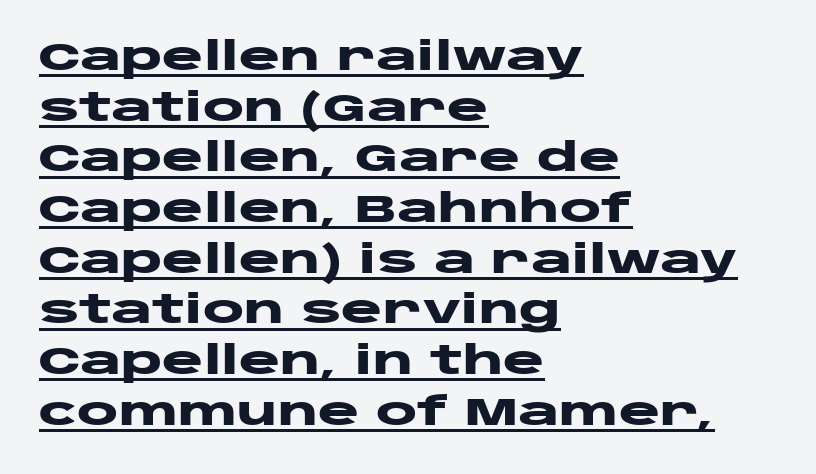
The image shows 39 px heavy, wide sans-serif type, upright; set left-aligned, normal line spacing (1.3x), normal letter spacing, underlined; low stroke contrast and a large x-height.
